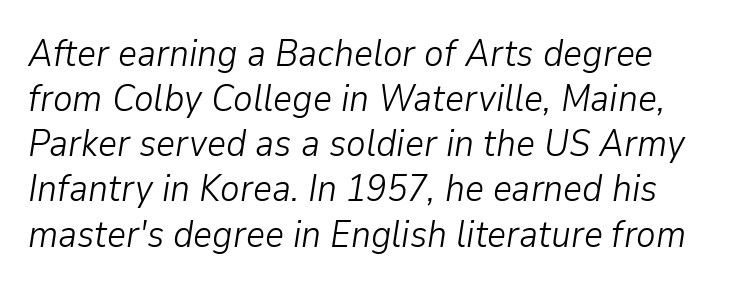
Q: Is the text bold? A: No.
Q: Is the text italic (slanted)? A: Yes, it leans right by about 9 degrees.
Q: Is the text underlined? A: No.
Q: Is the spacing between letters normal or unusually wide? A: Normal.
Q: Width (condensed, normal, or wide)? A: Normal.
Q: Stroke contrast? A: Low.
Q: x-height? A: Medium.
Q: Monospaced? A: No.
